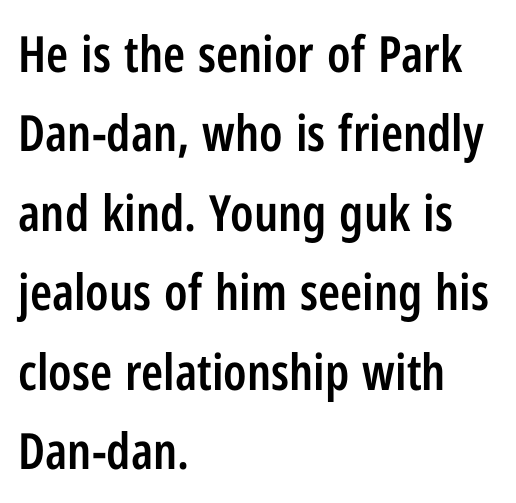
Italic: no, the glyphs are upright roman. This is sans-serif lettering, the kind often seen on screens and signage. If you drew a ruler down the left edge, every line would touch it. The words here are not underlined. The typesetting leans somewhat heavy: a semibold.
